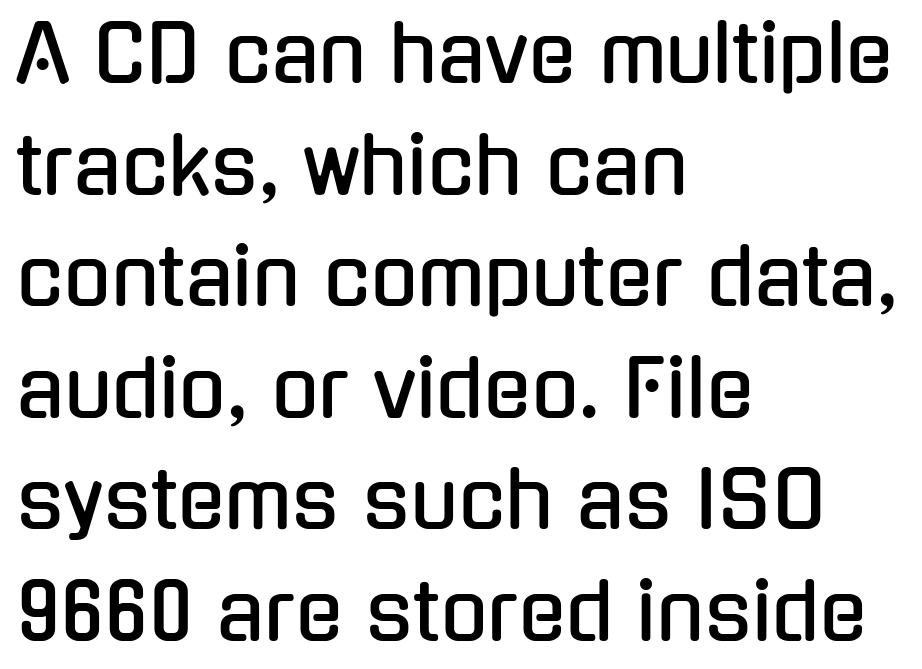
The image shows 78 px condensed sans-serif type, upright; set left-aligned, normal line spacing (1.43x), normal letter spacing, not underlined; low stroke contrast and a medium x-height.
